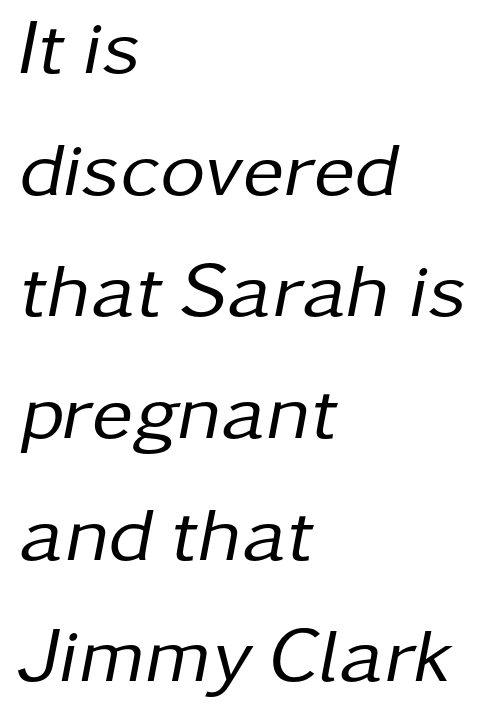
{"italic": "yes", "lean": "right", "slant_degrees": 11, "bold": "no", "weight": "regular", "width": "normal", "stroke_contrast": "low", "x_height": "medium", "monospaced": "no", "underline": "no", "align": "left", "line_spacing": "normal", "line_spacing_ratio": 1.56, "letter_spacing": "normal", "letter_spacing_em": 0.0, "glyph_px": 78}
